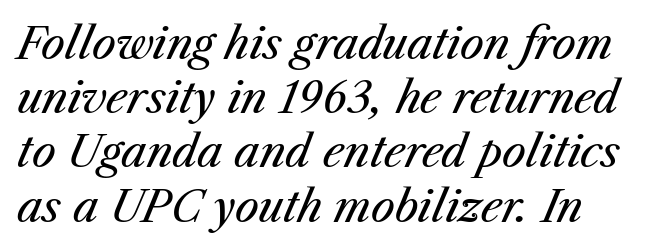
Yep, that's italic — everything's leaning. Looks like regular typesetting: each glyph gets only the width it needs. Normally led — the rows are evenly, conventionally spaced. The gap between lines stays unmarked. Characters follow at the spacing the type designer built in.
